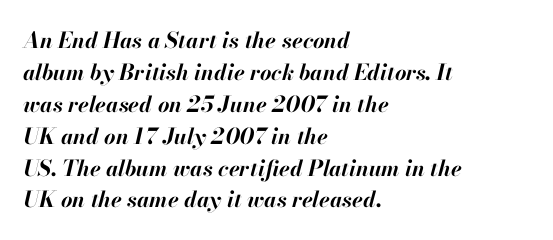
{"italic": "yes", "lean": "right", "slant_degrees": 13, "bold": "yes", "underline": "no", "align": "left", "line_spacing": "normal", "line_spacing_ratio": 1.45, "letter_spacing": "normal", "letter_spacing_em": 0.0, "glyph_px": 22}
